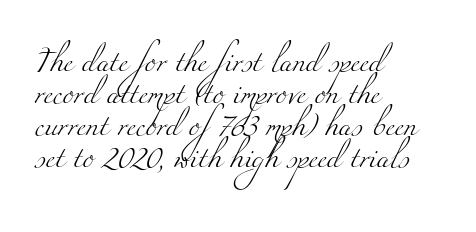
How would I describe the line gaps? Plain and ordinary. Default kerning and tracking; the words read as compact shapes. The space directly below the letters is spotless. The ragged edge is on the right, which tells us the setting is flush left. Stems here are at most as thick as an everyday book face.
